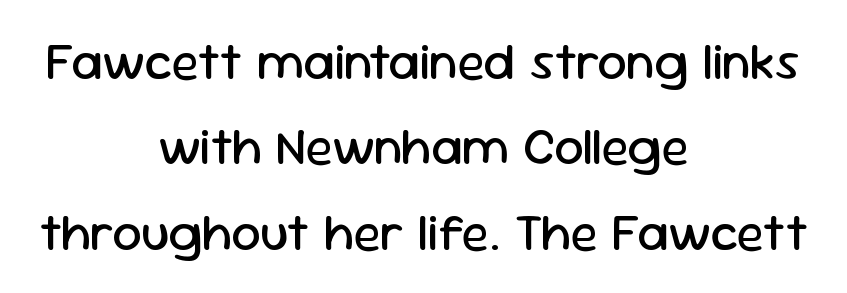
Q: Is the text bold? A: No.
Q: Is the text italic (slanted)? A: No, it is upright.
Q: Is the typeface a serif or a sans-serif typeface? A: Sans-serif.
Q: Is the text underlined? A: No.
Q: How is the paragraph aligned? A: Centered.
Q: Is the spacing between letters normal or unusually wide? A: Normal.
Q: Is the spacing between lines tight, normal or loose? A: Normal.
Q: Width (condensed, normal, or wide)? A: Normal.
Q: Stroke contrast? A: Low.
Q: x-height? A: Medium.
Q: Monospaced? A: No.
